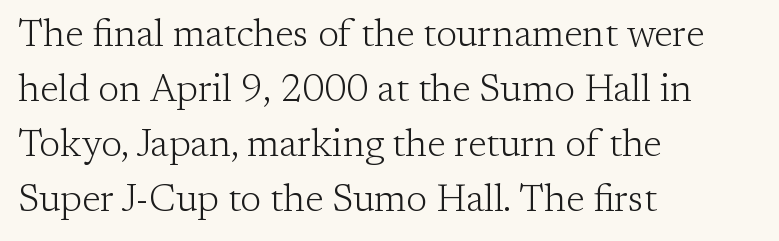
Interline gaps are of average width in this sample. There is no visible air inserted between adjacent glyphs. Quick note: not italic, upright. No chunkiness to these letters — they're not bold. Look at the bottom of the vertical strokes: they flare into serifs here.
